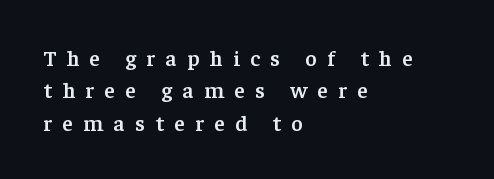
The image shows 22 px text type, upright; set left-aligned, normal line spacing (1.47x), unusually wide letter spacing (+0.48 em), not underlined.
